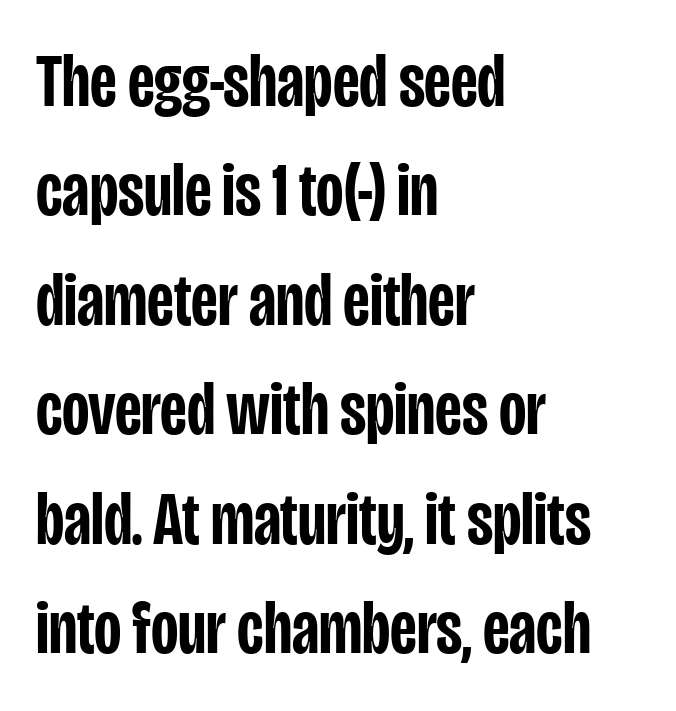
The image shows 75 px semibold, condensed sans-serif type, upright; set left-aligned, normal line spacing (1.46x), normal letter spacing, not underlined; low stroke contrast and a large x-height.
